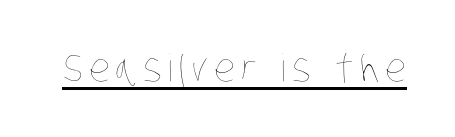
The image shows 38 px thin, condensed type; set underlined; low stroke contrast and a large x-height.
